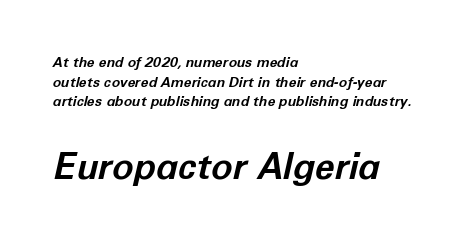
{"italic": "yes", "lean": "right", "slant_degrees": 12, "bold": "yes", "weight": "bold", "width": "normal", "stroke_contrast": "low", "x_height": "medium", "monospaced": "no", "underline": "no", "align": "left", "line_spacing": "normal", "line_spacing_ratio": 1.4, "letter_spacing": "normal", "letter_spacing_em": 0.0, "larger_block": "second", "size_ratio": 2.57, "glyph_px": 36}
